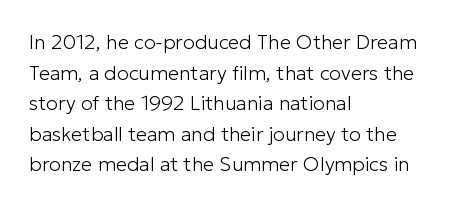
If you drew a line through each stem, it would be perfectly vertical. Students, observe: this is what conventionally led text looks like. Alignment: flush left. Decoration check: the copy has no underline.
